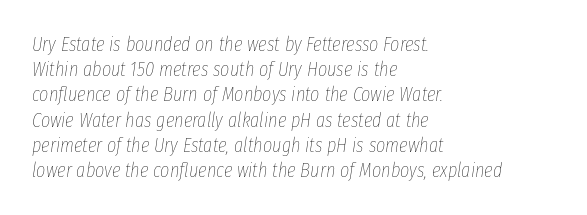
Q: Is the text bold? A: No.
Q: Is the text italic (slanted)? A: Yes, it leans right by about 8 degrees.
Q: Is the text underlined? A: No.
Q: How is the paragraph aligned? A: Left-aligned.
Q: Is the spacing between letters normal or unusually wide? A: Normal.
Q: Is the spacing between lines tight, normal or loose? A: Normal.
